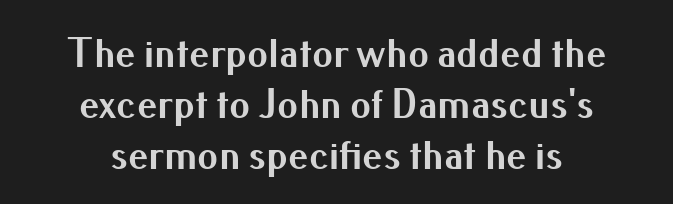
Q: Is the text bold? A: Yes.
Q: Is the text italic (slanted)? A: No, it is upright.
Q: Is the typeface a serif or a sans-serif typeface? A: Sans-serif.
Q: Is the text underlined? A: No.
Q: How is the paragraph aligned? A: Centered.
Q: Is the spacing between letters normal or unusually wide? A: Normal.
Q: Is the spacing between lines tight, normal or loose? A: Normal.
Q: Width (condensed, normal, or wide)? A: Normal.
Q: Stroke contrast? A: Medium.
Q: x-height? A: Small.
Q: Monospaced? A: No.
